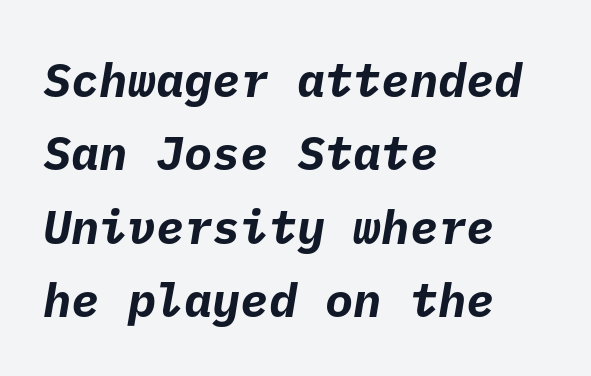
Are there feet on the stems? There aren't — it's a sans. Any mark beneath the type? The region is blank. In CSS terms this would be text-align: left. You'd pick this weight for a headline — it's a proper bold. There is no visible air inserted between adjacent glyphs. Each new line begins a customary step beneath the previous one.
